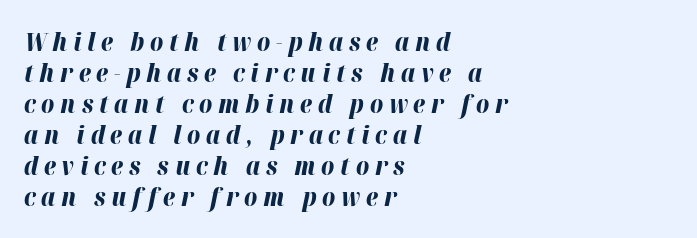
Glyph-to-glyph distance is far greater than everyday printed text. Anything drawn beneath the words? Only blank space. Slanted lettering throughout. The sample has been set heavy, in full bold. Left-aligned paragraph, ragged on the right.
